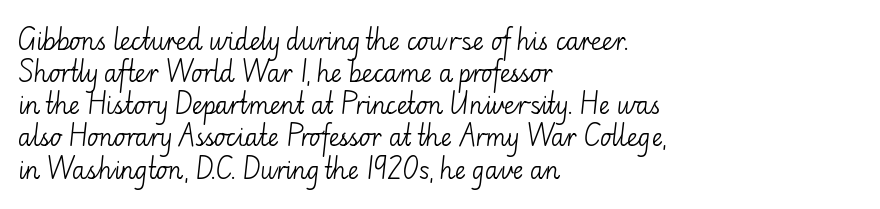
The image shows 24 px text type; set left-aligned, normal line spacing (1.34x), normal letter spacing, not underlined.
